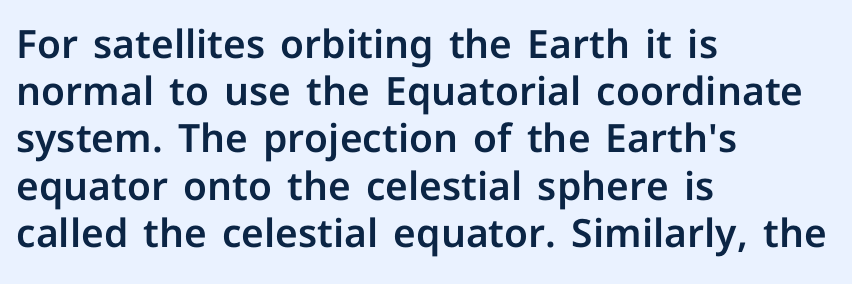
{"serif": "no", "italic": "no", "width": "normal", "stroke_contrast": "low", "x_height": "medium", "monospaced": "no", "underline": "no", "align": "left", "line_spacing_ratio": 1.21, "letter_spacing": "normal", "letter_spacing_em": 0.0, "glyph_px": 39}
